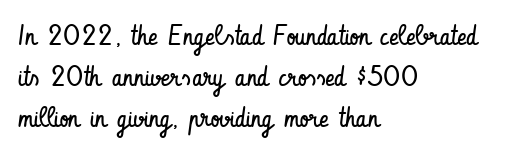
The letters advance in unequal steps, a hallmark of proportional type. Does the leading feel generous? No, just average. Is the block centered? No — it sits flush against the left margin. Has an underline been added? It has not. No chunkiness to these letters — they're not bold. Unlike a traditional serif, this face leaves its strokes unadorned.
